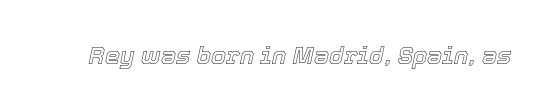
Q: Is the text italic (slanted)? A: Yes, it leans right by about 12 degrees.
Q: Is the text underlined? A: No.
Q: Is the spacing between letters normal or unusually wide? A: Normal.
